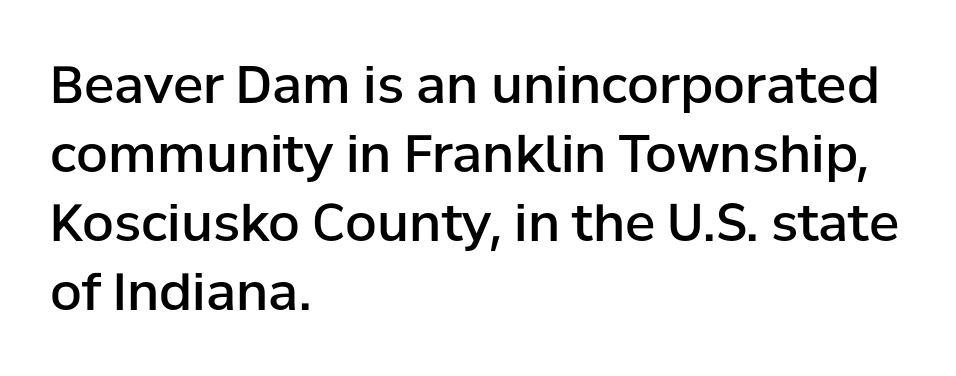
{"serif": "no", "italic": "no", "bold": "semi", "weight": "semibold", "width": "normal", "stroke_contrast": "low", "x_height": "medium", "monospaced": "no", "underline": "no", "align": "left", "line_spacing": "normal", "line_spacing_ratio": 1.35, "letter_spacing": "normal", "letter_spacing_em": 0.0, "glyph_px": 51}
